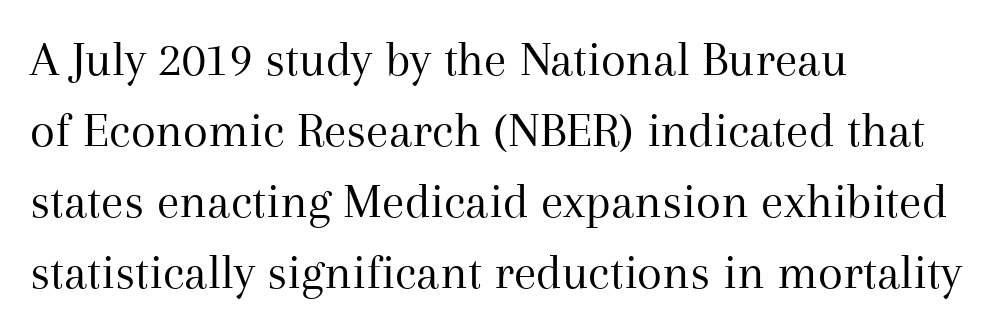
The image shows 51 px regular-weight serif type, upright; set left-aligned, normal line spacing (1.39x), normal letter spacing, not underlined; medium stroke contrast and a medium x-height.
